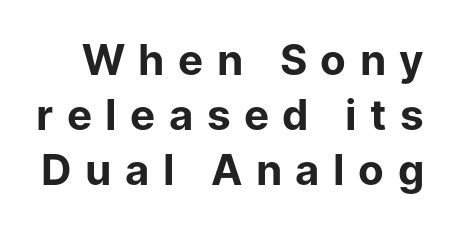
Q: Is the text bold? A: Yes.
Q: Is the text italic (slanted)? A: No, it is upright.
Q: Is the typeface a serif or a sans-serif typeface? A: Sans-serif.
Q: Is the text underlined? A: No.
Q: Is the spacing between letters normal or unusually wide? A: Unusually wide.
Q: Is the spacing between lines tight, normal or loose? A: Normal.
Q: Width (condensed, normal, or wide)? A: Normal.
Q: Stroke contrast? A: Low.
Q: x-height? A: Medium.
Q: Monospaced? A: No.
